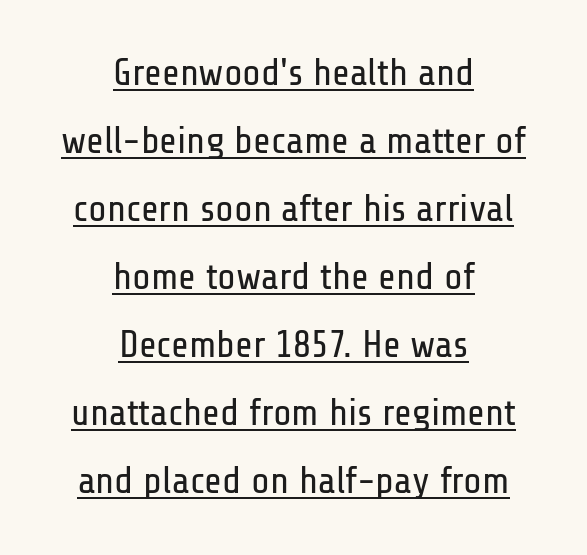
{"serif": "no", "italic": "no", "bold": "no", "weight": "regular", "width": "condensed", "stroke_contrast": "low", "x_height": "medium", "monospaced": "no", "underline": "yes", "align": "center", "line_spacing_ratio": 1.79, "letter_spacing": "normal", "letter_spacing_em": 0.0, "glyph_px": 38}
